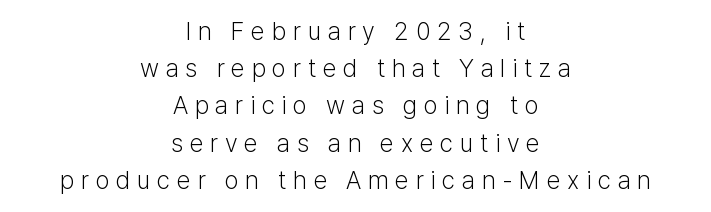
{"italic": "no", "bold": "no", "underline": "no", "align": "center", "line_spacing": "normal", "line_spacing_ratio": 1.49, "letter_spacing": "wide", "letter_spacing_em": 0.27, "glyph_px": 25}
